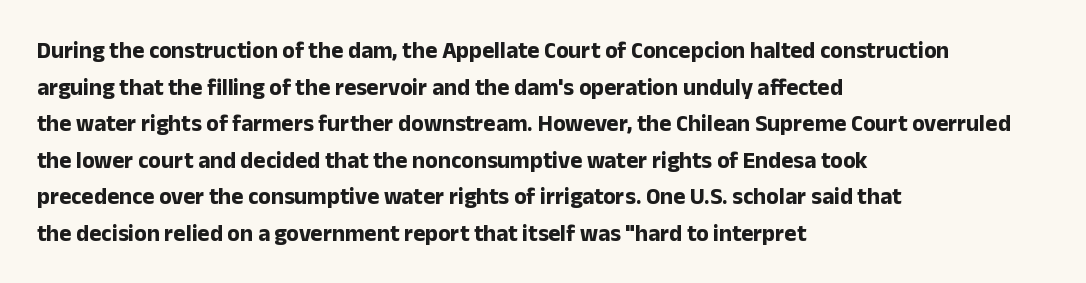
The image shows 23 px bold type, upright; set left-aligned, normal line spacing (1.59x), normal letter spacing, not underlined.
